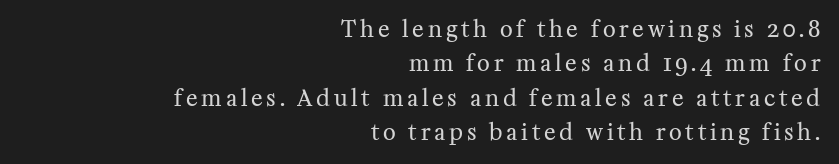
Stem width sits at or under what a default text font uses. In CSS terms this would be text-align: right. Designer's note — italics off, roman on. If you measured baseline to baseline, you'd find a middling distance. The string is rendered with underlining switched off.
